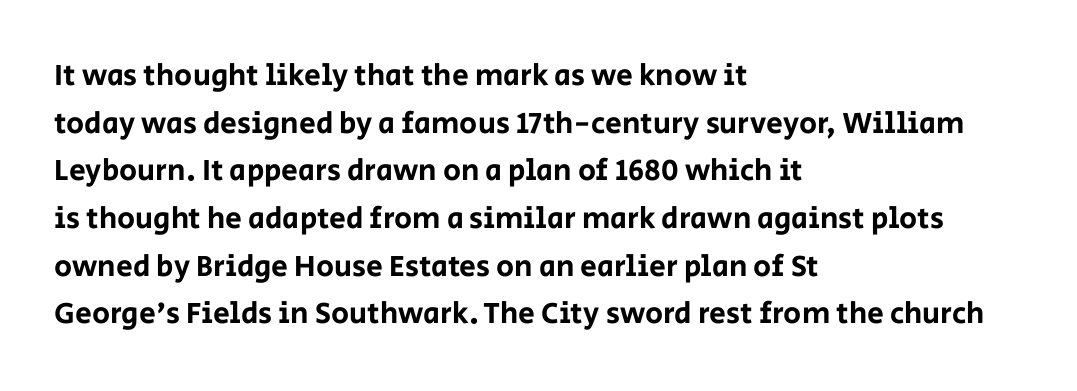
Q: Is the text italic (slanted)? A: No, it is upright.
Q: Is the typeface a serif or a sans-serif typeface? A: Sans-serif.
Q: Is the text underlined? A: No.
Q: How is the paragraph aligned? A: Left-aligned.
Q: Is the spacing between letters normal or unusually wide? A: Normal.
Q: Is the spacing between lines tight, normal or loose? A: Normal.
Q: Width (condensed, normal, or wide)? A: Normal.
Q: Stroke contrast? A: Low.
Q: x-height? A: Large.
Q: Monospaced? A: No.
